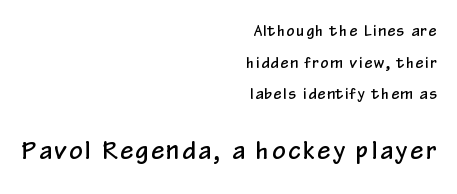
{"italic": "no", "underline": "no", "align": "right", "line_spacing": "loose", "line_spacing_ratio": 2.26, "larger_block": "second", "size_ratio": 1.64, "glyph_px": 23}
